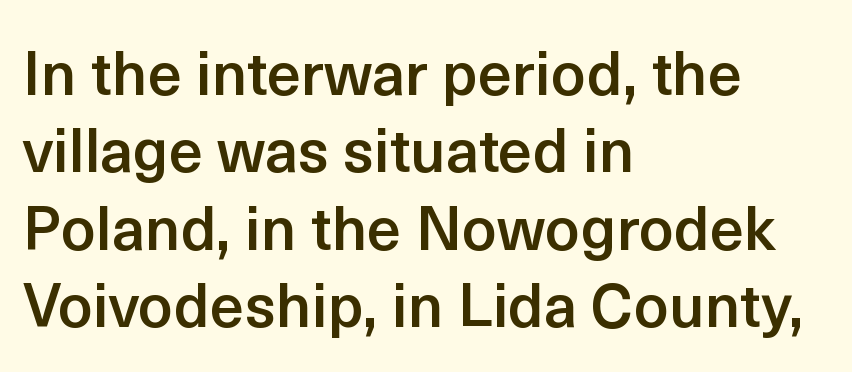
Moderately thickened strokes mark this as semibold type. Clear beneath every line of the passage. The text block is weighted toward the left margin, trailing off unevenly rightward. Reading down the column, the eye jumps a familiar distance to each next line.
